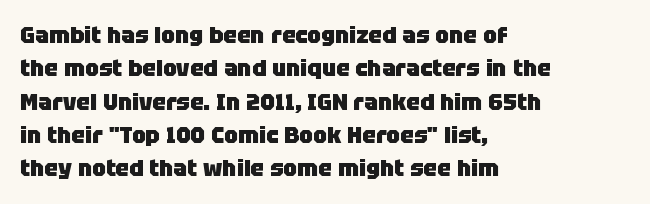
Q: Is the text bold? A: Yes.
Q: Is the text italic (slanted)? A: No, it is upright.
Q: Is the text underlined? A: No.
Q: How is the paragraph aligned? A: Left-aligned.
Q: Is the spacing between letters normal or unusually wide? A: Normal.
Q: Is the spacing between lines tight, normal or loose? A: Normal.
